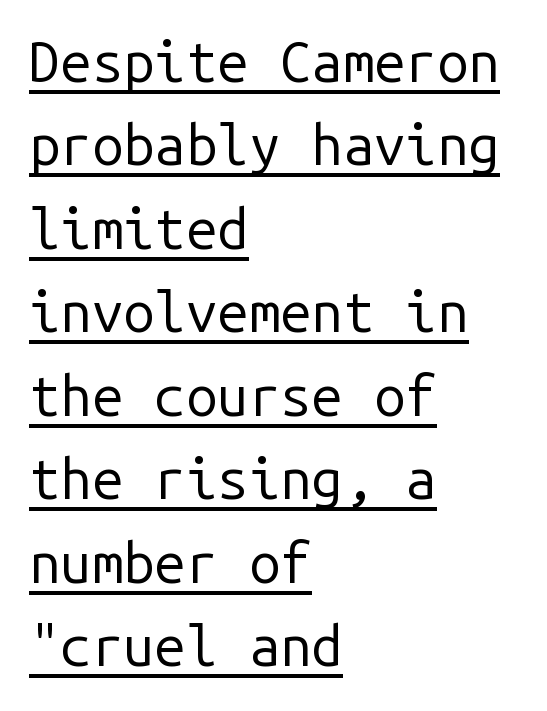
{"serif": "no", "italic": "no", "bold": "no", "weight": "regular", "width": "normal", "stroke_contrast": "low", "x_height": "medium", "monospaced": "yes", "underline": "yes", "align": "left", "line_spacing": "normal", "line_spacing_ratio": 1.49, "letter_spacing": "normal", "letter_spacing_em": 0.0, "glyph_px": 56}
